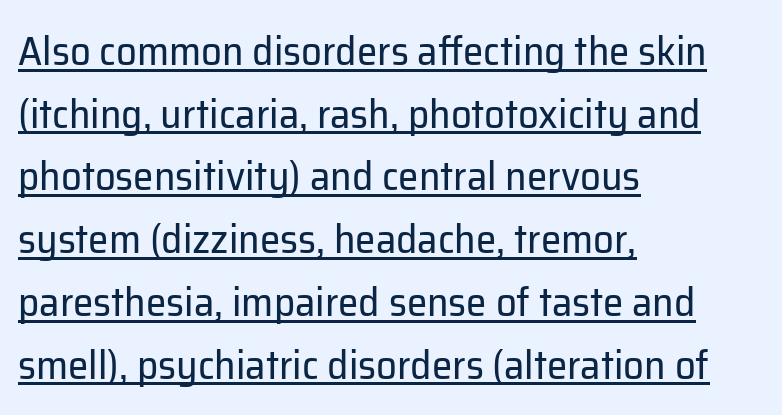
{"serif": "no", "italic": "no", "bold": "no", "weight": "regular", "width": "normal", "stroke_contrast": "low", "x_height": "medium", "monospaced": "no", "underline": "yes", "align": "left", "line_spacing": "normal", "line_spacing_ratio": 1.53, "letter_spacing": "normal", "letter_spacing_em": 0.0, "glyph_px": 41}
